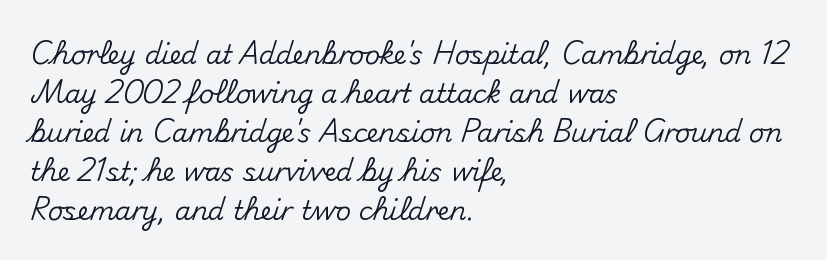
The compositor pushed each line to the left boundary. This sample keeps an unexceptional amount of space between lines. Here the glyphs are tracked normally, forming tight word shapes. Descender tails drop into unmarked territory.
